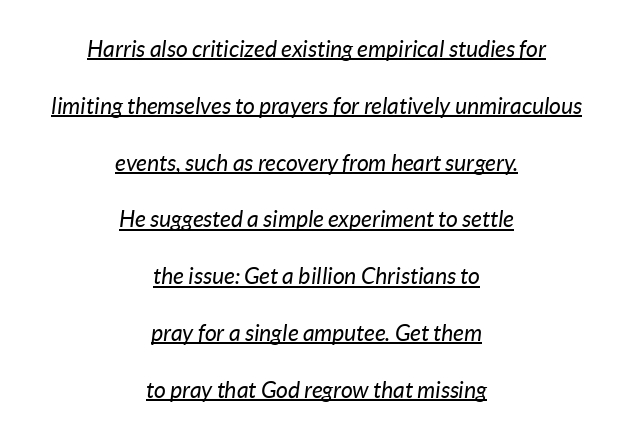
Q: Is the text bold? A: No.
Q: Is the text italic (slanted)? A: Yes, it leans right by about 7 degrees.
Q: Is the text underlined? A: Yes.
Q: How is the paragraph aligned? A: Centered.
Q: Is the spacing between letters normal or unusually wide? A: Normal.
Q: Is the spacing between lines tight, normal or loose? A: Loose.
